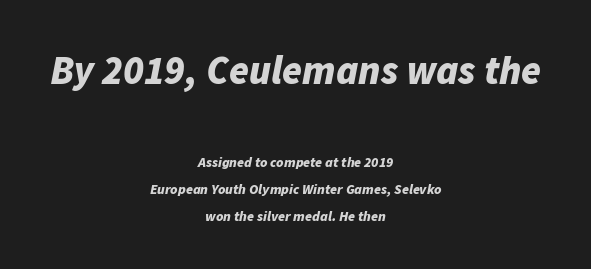
Q: Is the text bold? A: Yes.
Q: Is the text italic (slanted)? A: Yes, it leans right by about 11 degrees.
Q: Is the text underlined? A: No.
Q: How is the paragraph aligned? A: Centered.
Q: Is the spacing between letters normal or unusually wide? A: Normal.
Q: Is the spacing between lines tight, normal or loose? A: Loose.
Q: Which block of text is set in a larger size, the first (top) or the second (bottom)? A: The first (top) one.
Q: Width (condensed, normal, or wide)? A: Normal.
Q: Stroke contrast? A: Low.
Q: x-height? A: Medium.
Q: Monospaced? A: No.
